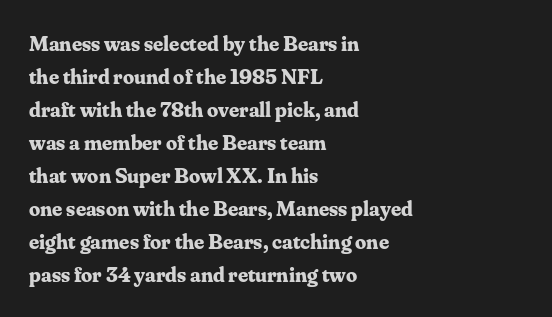
The image shows 22 px bold type, upright; set left-aligned, normal line spacing (1.5x), normal letter spacing, not underlined.
